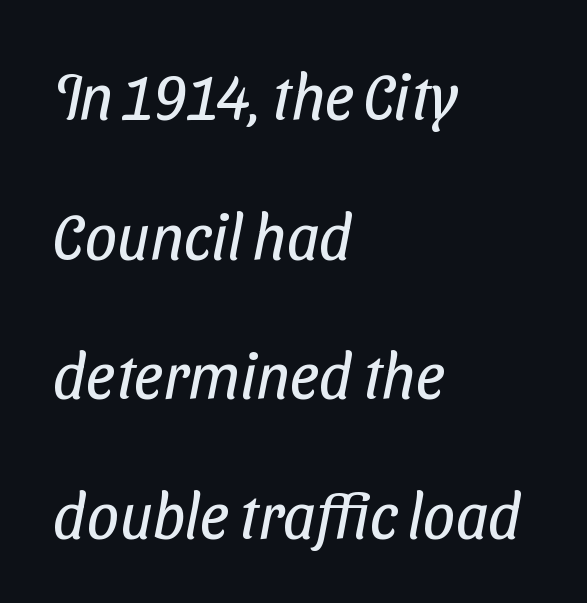
The image shows 64 px regular-weight, condensed sans-serif type; set left-aligned, loose line spacing (2.18x), normal letter spacing, not underlined; low stroke contrast and a medium x-height.
